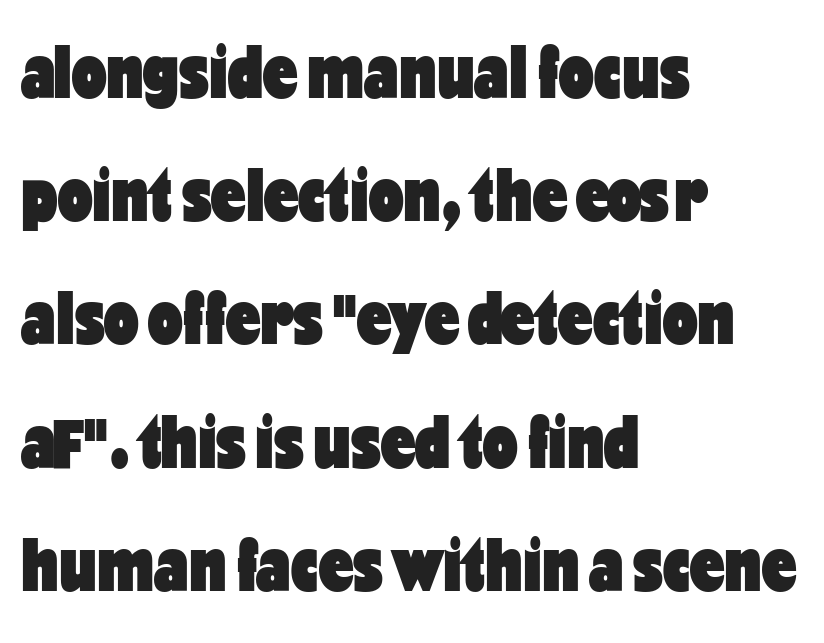
Whoever set this chose a conventional vertical rhythm. Posture: vertical. Descenders hang freely into open space. Looks like regular typesetting: each glyph gets only the width it needs. Each word holds together tightly as a unit, with standard inter-letter gaps. The font is running at its bold setting.
